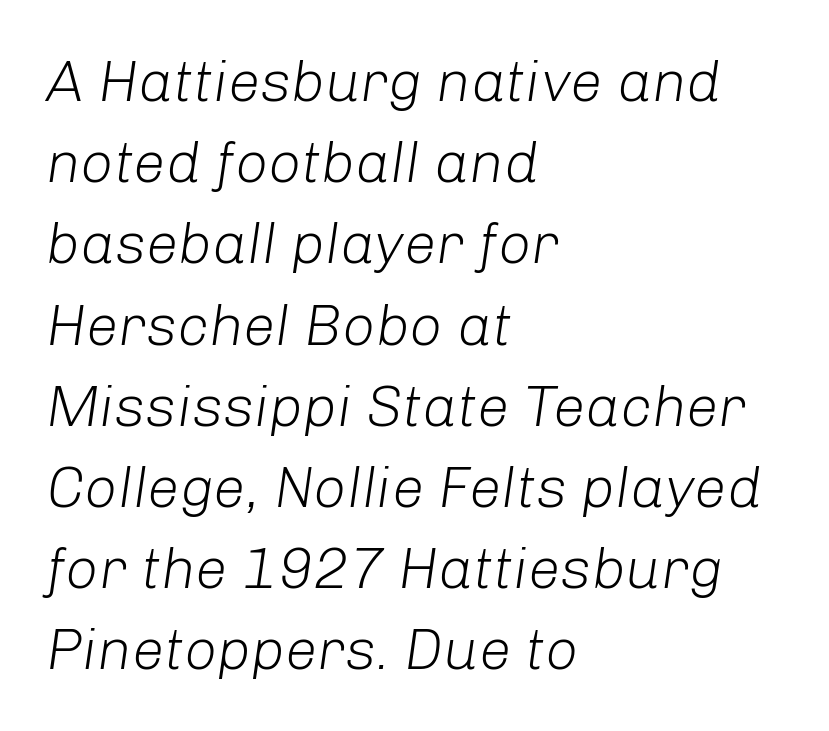
{"italic": "yes", "lean": "right", "slant_degrees": 8, "bold": "no", "weight": "light", "width": "normal", "stroke_contrast": "low", "x_height": "medium", "monospaced": "no", "underline": "no", "align": "left", "line_spacing": "normal", "line_spacing_ratio": 1.4, "letter_spacing": "normal", "letter_spacing_em": 0.0, "glyph_px": 58}
